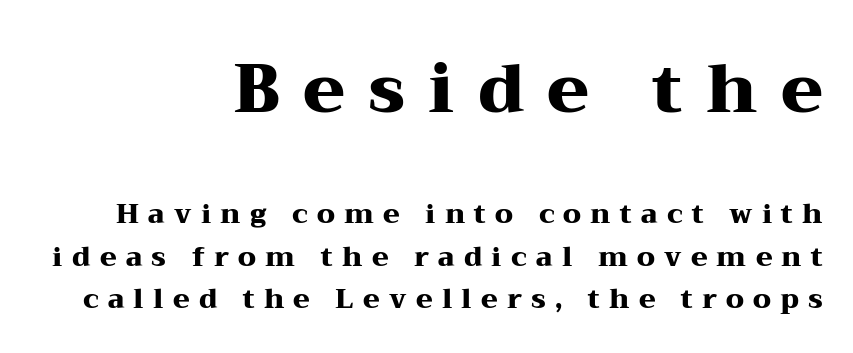
No word sits above an underline. Does the copy run flush right? Yes — the right margin is perfectly even. The letters stand upright; this is a roman face. Does the bottom block carry the larger type? No, the top block does.
